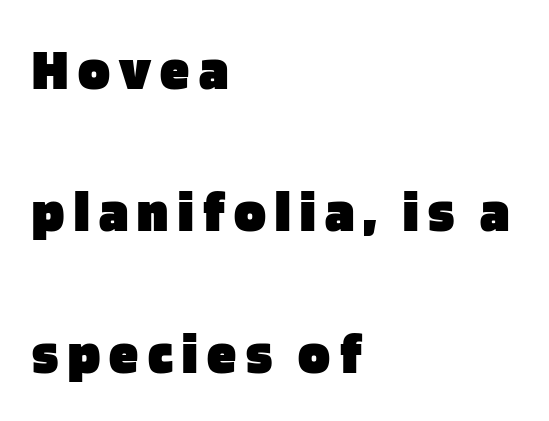
Q: Is the text bold? A: Yes.
Q: Is the text italic (slanted)? A: No, it is upright.
Q: Is the typeface a serif or a sans-serif typeface? A: Sans-serif.
Q: Is the text underlined? A: No.
Q: How is the paragraph aligned? A: Left-aligned.
Q: Is the spacing between lines tight, normal or loose? A: Loose.
Q: Width (condensed, normal, or wide)? A: Normal.
Q: Stroke contrast? A: Low.
Q: x-height? A: Large.
Q: Monospaced? A: No.
